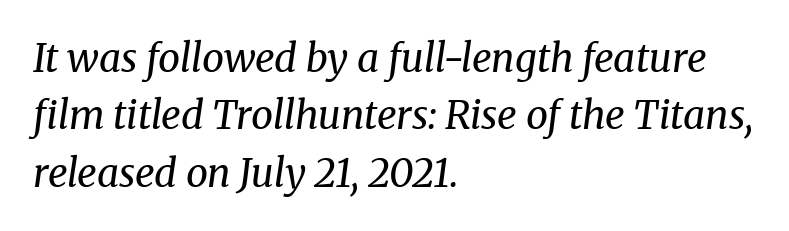
When letters slant like this, we call the style italic. Lines of text with bare space underneath. The gaps between neighbouring characters are ordinary and unremarkable. Summary of vertical rhythm: regular, with standard interline spacing. A student would call this left alignment; a typographer would say flush left, rag right.
